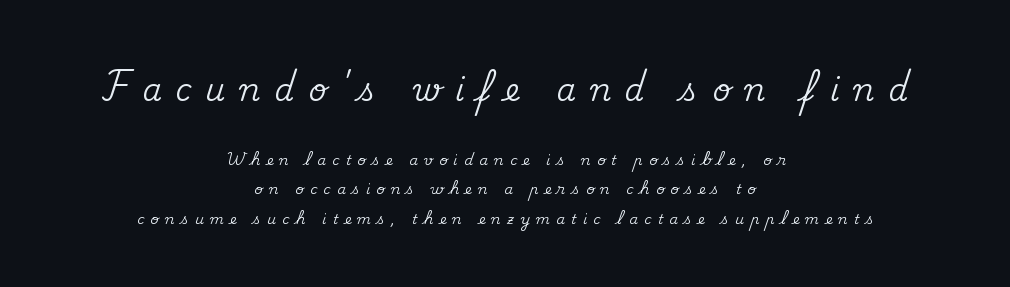
The tracking reads as deliberately expanded to a designer's eye. Caption: multi-line text, centered on the measure. Think of a printed novel: that variable character pitch is what you see here. The designer went with a serif here, giving each stem small feet. Bare-footed words on every line.
